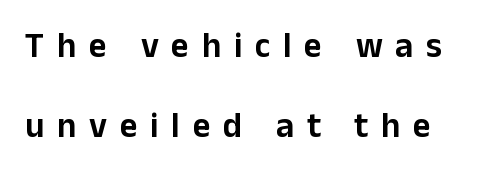
{"serif": "no", "italic": "no", "width": "normal", "stroke_contrast": "low", "x_height": "medium", "monospaced": "no", "underline": "no", "line_spacing": "loose", "line_spacing_ratio": 2.3, "letter_spacing": "wide", "letter_spacing_em": 0.36, "glyph_px": 35}
